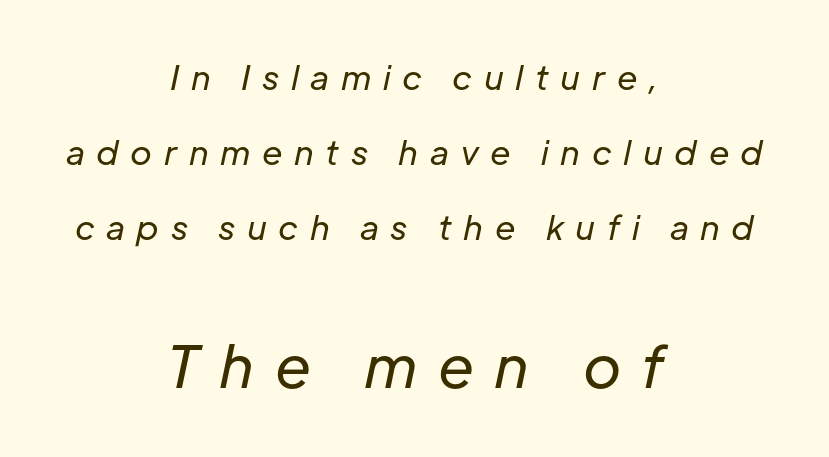
The image shows 58 px regular-weight type, italic (leaning right); set centered, loose line spacing (2.27x), unusually wide letter spacing (+0.35 em), not underlined; the second (bottom) block is 1.76x larger; low stroke contrast and a medium x-height.
